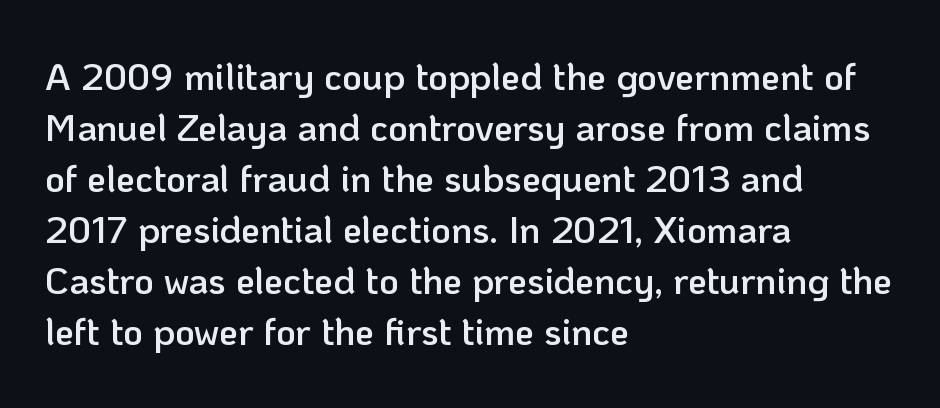
The image shows 38 px semibold sans-serif type, upright; set left-aligned, normal line spacing (1.34x), normal letter spacing, not underlined; low stroke contrast and a medium x-height.
